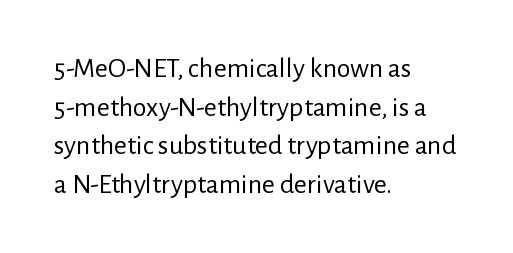
{"serif": "no", "italic": "no", "bold": "no", "weight": "regular", "width": "normal", "stroke_contrast": "low", "x_height": "medium", "monospaced": "no", "underline": "no", "align": "left", "line_spacing": "normal", "line_spacing_ratio": 1.38, "letter_spacing": "normal", "letter_spacing_em": 0.0, "glyph_px": 28}
